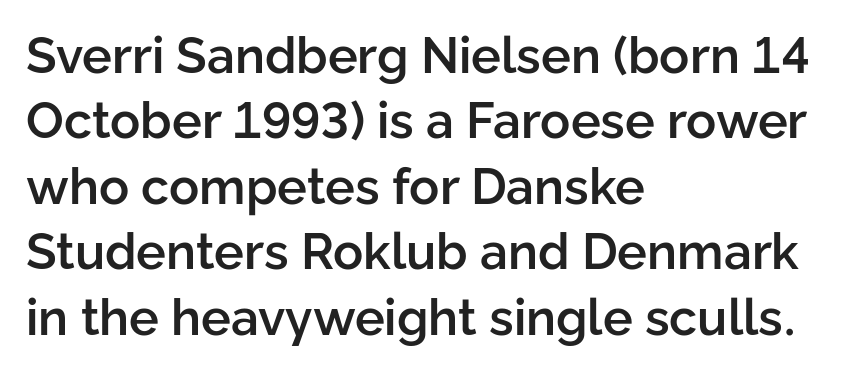
{"serif": "no", "italic": "no", "bold": "semi", "weight": "semibold", "width": "normal", "stroke_contrast": "low", "x_height": "medium", "monospaced": "no", "underline": "no", "align": "left", "line_spacing": "normal", "line_spacing_ratio": 1.31, "letter_spacing": "normal", "letter_spacing_em": 0.0, "glyph_px": 50}
